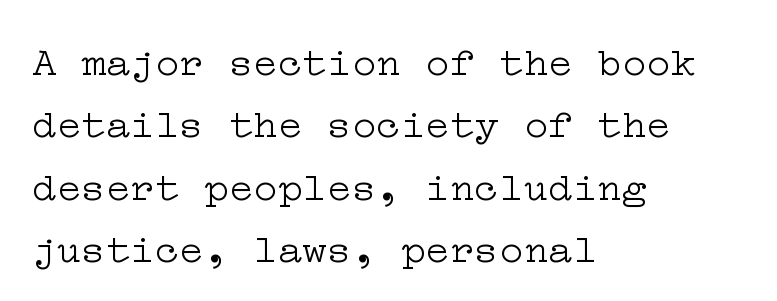
Nobody touched the tracking dial on this one. Ascenders rise straight up at ninety degrees. The lines sit at an ordinary, default distance from one another. Heaviness? Minimal to ordinary, like unemphasized prose. Reading down the block, your eye returns to a fixed left position each line.
